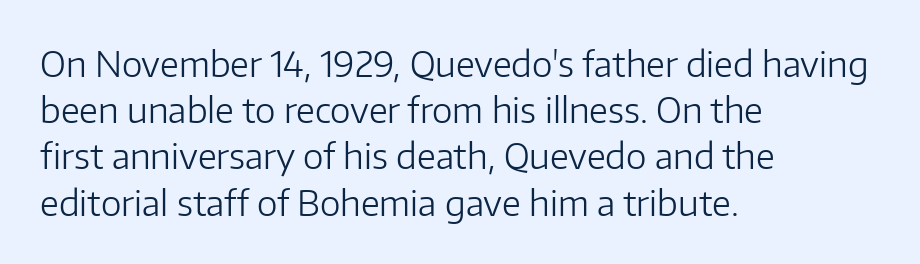
The image shows 35 px light sans-serif type, upright; set left-aligned, normal line spacing (1.32x), normal letter spacing, not underlined; low stroke contrast and a medium x-height.
